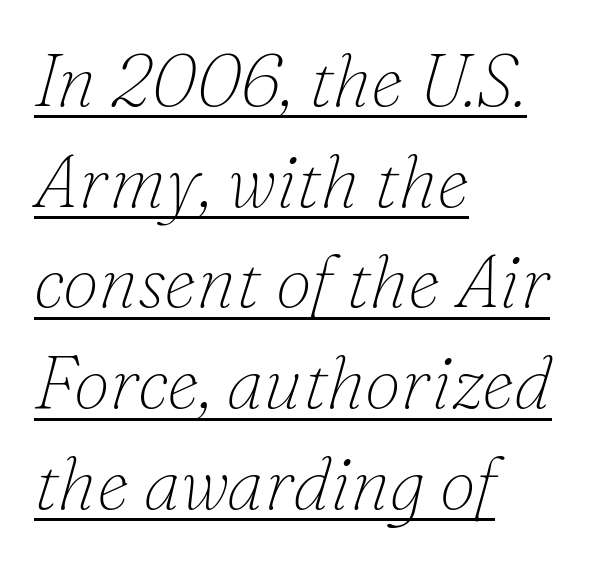
{"serif": "yes", "italic": "yes", "lean": "right", "slant_degrees": 16, "bold": "no", "weight": "thin", "width": "normal", "stroke_contrast": "low", "x_height": "small", "monospaced": "no", "underline": "yes", "align": "left", "line_spacing": "normal", "line_spacing_ratio": 1.38, "letter_spacing": "normal", "letter_spacing_em": 0.0, "glyph_px": 73}
